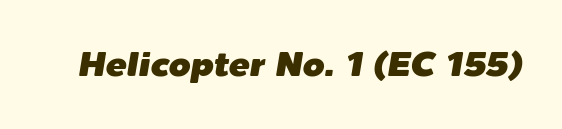
{"italic": "yes", "lean": "right", "slant_degrees": 9, "width": "normal", "stroke_contrast": "low", "x_height": "medium", "monospaced": "no", "underline": "no", "letter_spacing": "normal", "letter_spacing_em": 0.0, "glyph_px": 35}
